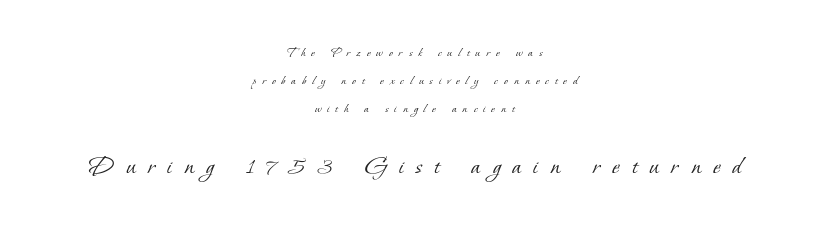
{"serif": "yes", "bold": "no", "weight": "light", "width": "normal", "stroke_contrast": "low", "x_height": "small", "monospaced": "no", "underline": "no", "align": "center", "line_spacing": "loose", "line_spacing_ratio": 1.99, "letter_spacing": "wide", "letter_spacing_em": 0.44, "larger_block": "second", "size_ratio": 2.0, "glyph_px": 28}
